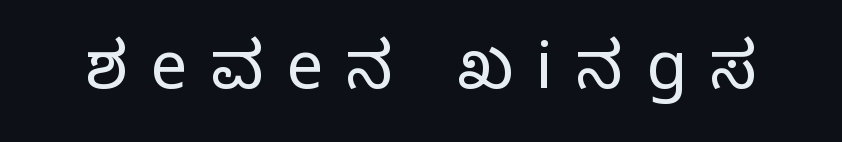
The foot of each line stays bare and open. The characters display no serif detailing; their extremities are plain. The letters advance in unequal steps, a hallmark of proportional type. This is not heavy type; no bold has been used. Upright lettering throughout. Look at the tracking — it's clearly loosened, letters drifting apart.
